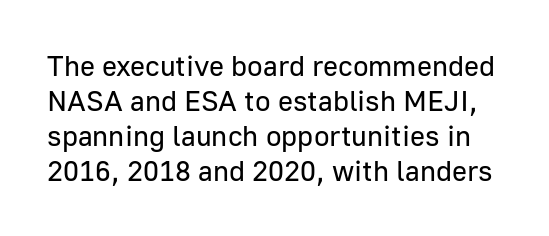
The image shows 29 px regular-weight sans-serif type, upright; set line spacing 1.21x, normal letter spacing, not underlined; low stroke contrast and a medium x-height.
